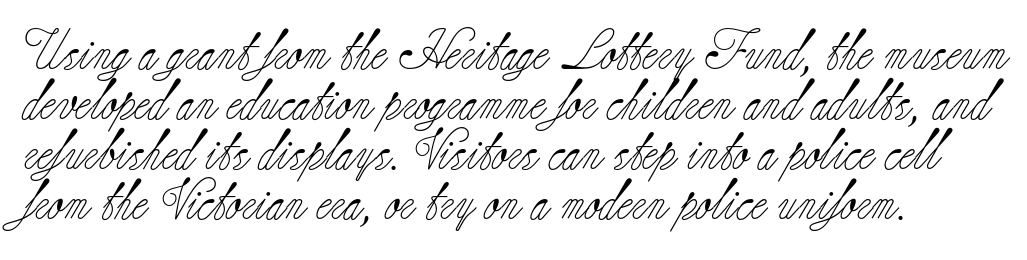
The image shows 40 px light serif type; set left-aligned, normal line spacing (1.25x), normal letter spacing, not underlined; low stroke contrast and a small x-height.
